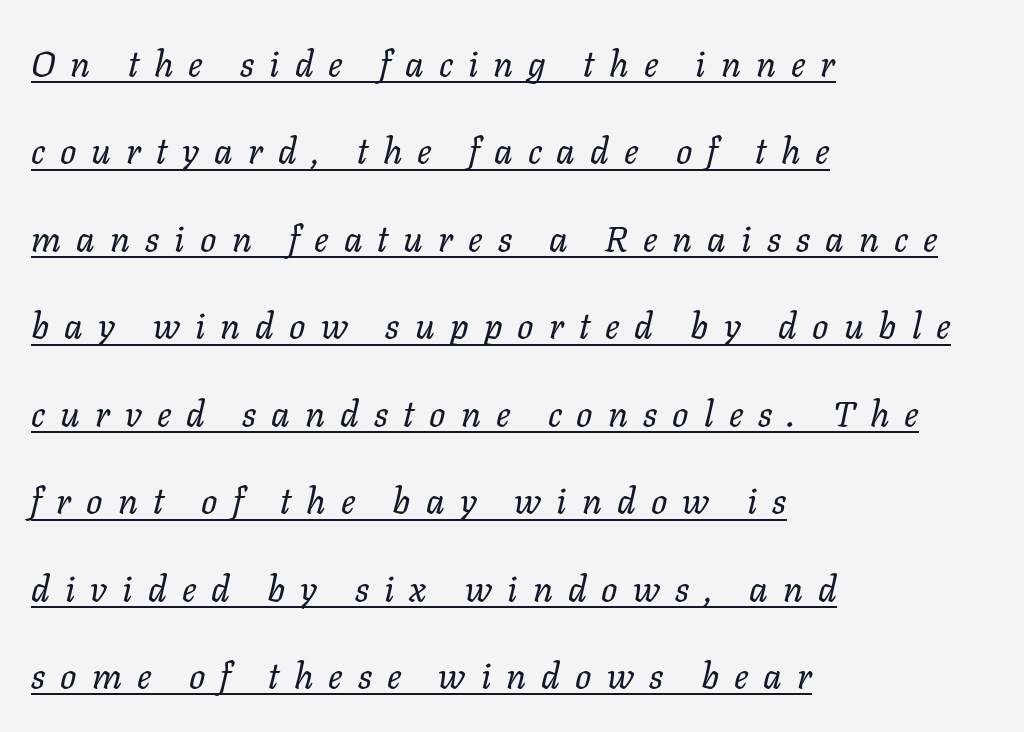
Q: Is the text bold? A: No.
Q: Is the text italic (slanted)? A: Yes, it leans right by about 11 degrees.
Q: Is the text underlined? A: Yes.
Q: How is the paragraph aligned? A: Left-aligned.
Q: Is the spacing between letters normal or unusually wide? A: Unusually wide.
Q: Is the spacing between lines tight, normal or loose? A: Loose.
Q: Width (condensed, normal, or wide)? A: Normal.
Q: Stroke contrast? A: Low.
Q: x-height? A: Medium.
Q: Monospaced? A: No.
